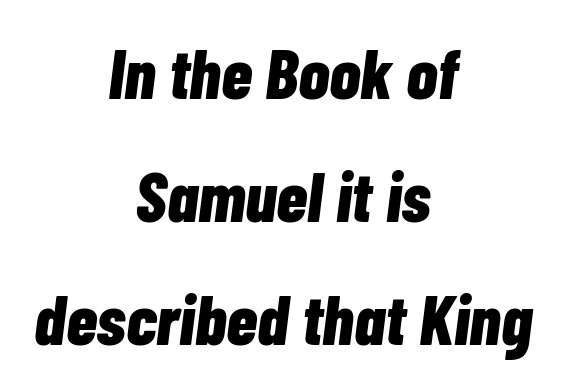
{"italic": "yes", "lean": "right", "slant_degrees": 7, "bold": "yes", "weight": "bold", "width": "condensed", "stroke_contrast": "low", "x_height": "medium", "monospaced": "no", "underline": "no", "align": "center", "line_spacing_ratio": 1.73, "letter_spacing": "normal", "letter_spacing_em": 0.0, "glyph_px": 71}
